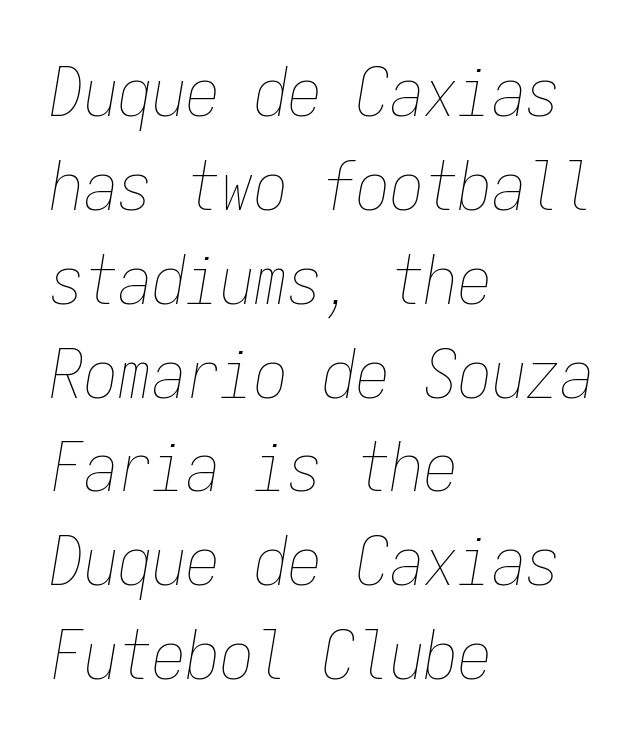
The area under the type is left untouched. Look at the tracking — it's just the regular setting, nothing added. The paragraph has a hard left edge and a soft right edge. Every character here occupies the same horizontal width, giving the sample a typewriter-like rhythm. This sample uses an oblique cut, with every glyph tilted off the vertical. The space between consecutive lines is moderate.
